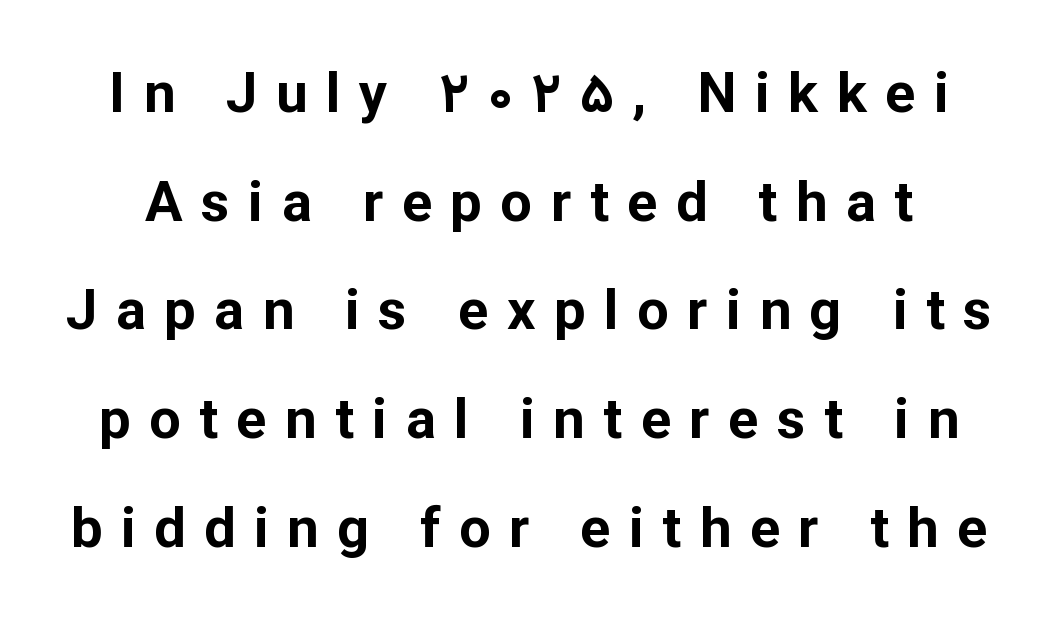
{"serif": "no", "italic": "no", "bold": "yes", "weight": "bold", "width": "normal", "stroke_contrast": "low", "x_height": "medium", "monospaced": "no", "underline": "no", "line_spacing": "loose", "line_spacing_ratio": 1.94, "letter_spacing": "wide", "letter_spacing_em": 0.33, "glyph_px": 56}
